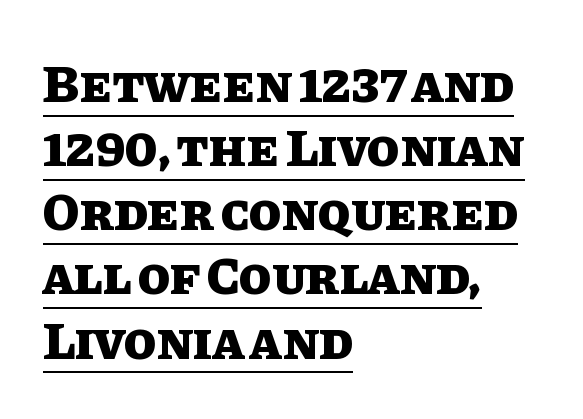
Q: Is the text bold? A: Yes.
Q: Is the text italic (slanted)? A: No, it is upright.
Q: Is the text underlined? A: Yes.
Q: How is the paragraph aligned? A: Left-aligned.
Q: Is the spacing between letters normal or unusually wide? A: Normal.
Q: Width (condensed, normal, or wide)? A: Normal.
Q: Stroke contrast? A: Low.
Q: x-height? A: Large.
Q: Monospaced? A: No.
